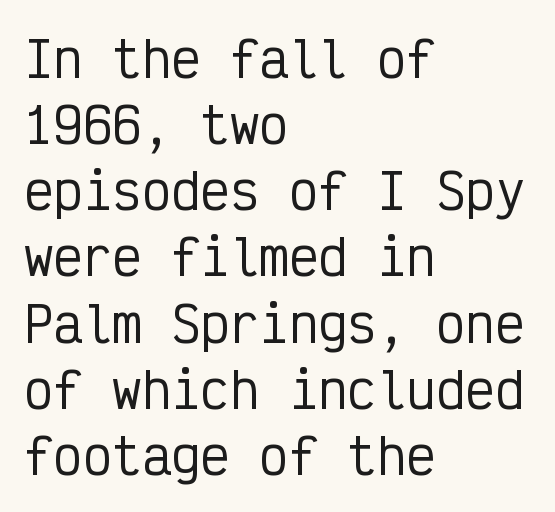
{"serif": "no", "italic": "no", "width": "condensed", "stroke_contrast": "low", "x_height": "medium", "monospaced": "yes", "underline": "no", "align": "left", "line_spacing": "normal", "line_spacing_ratio": 1.35, "letter_spacing": "normal", "letter_spacing_em": 0.0, "glyph_px": 49}
